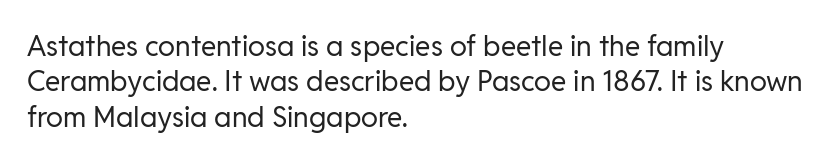
{"serif": "no", "italic": "no", "bold": "no", "weight": "regular", "width": "normal", "stroke_contrast": "low", "x_height": "medium", "monospaced": "no", "underline": "no", "align": "left", "line_spacing": "normal", "line_spacing_ratio": 1.26, "letter_spacing": "normal", "letter_spacing_em": 0.0, "glyph_px": 28}
